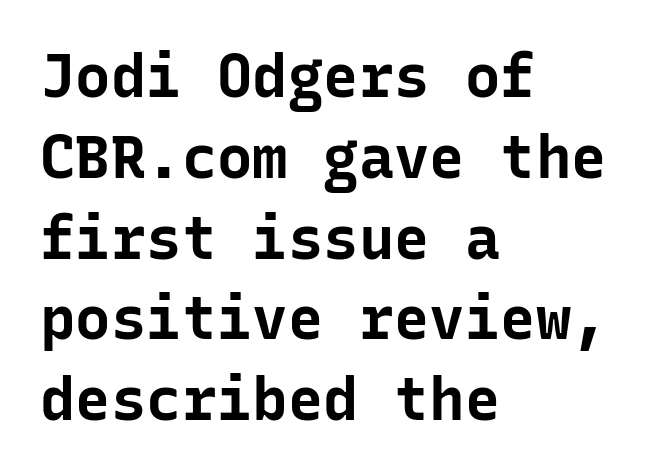
The image shows 59 px bold sans-serif type, upright, monospaced; set left-aligned, normal line spacing (1.37x), normal letter spacing, not underlined; low stroke contrast and a medium x-height.
